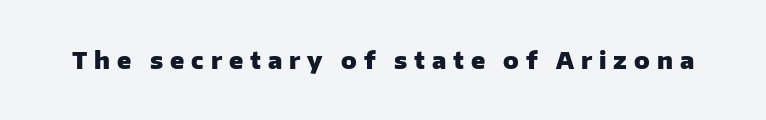
{"italic": "no", "bold": "yes", "underline": "no", "letter_spacing": "wide", "letter_spacing_em": 0.3, "glyph_px": 23}
